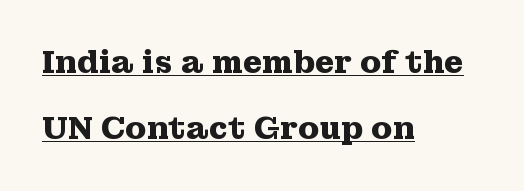
{"serif": "yes", "italic": "no", "bold": "yes", "weight": "heavy", "width": "wide", "stroke_contrast": "medium", "x_height": "medium", "monospaced": "no", "underline": "yes", "align": "left", "line_spacing": "loose", "line_spacing_ratio": 2.12, "letter_spacing": "normal", "letter_spacing_em": 0.0, "glyph_px": 31}
